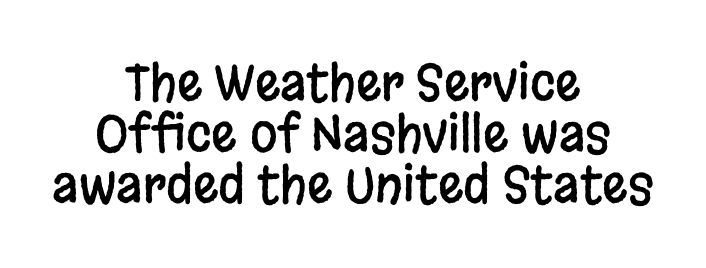
{"serif": "no", "italic": "no", "width": "condensed", "stroke_contrast": "low", "x_height": "large", "monospaced": "no", "underline": "no", "align": "center", "line_spacing": "tight", "line_spacing_ratio": 1.02, "letter_spacing": "normal", "letter_spacing_em": 0.0, "glyph_px": 50}
